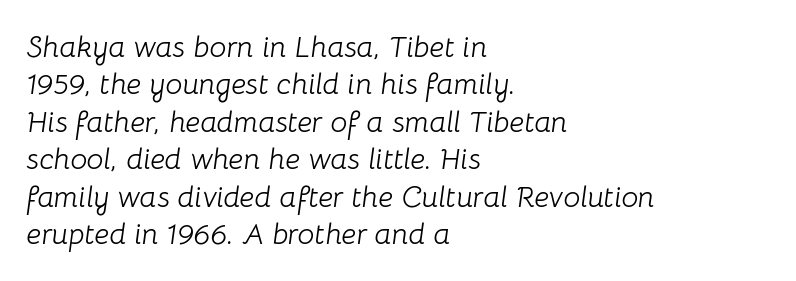
Is the block centered? No — it sits flush against the left margin. The typesetting does not lean heavy: it is not bold. Glyph-to-glyph distance matches everyday printed text. The foot of each line stays bare and open.
